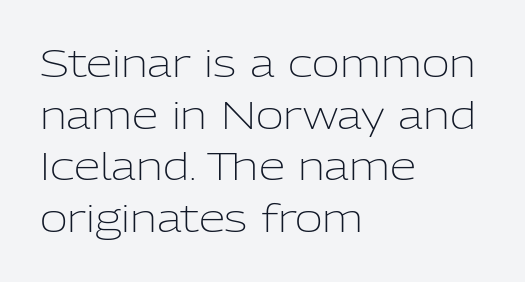
Ascenders rise straight up at ninety degrees. Plain, unruled lines of type. Nothing unusual about the tracking: characters are spaced as the font intends. The font is comparable to plain body text, perhaps lighter.
